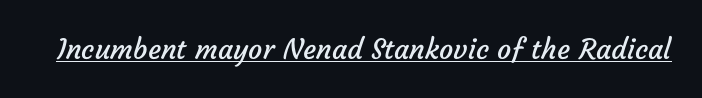
Q: Is the text bold? A: No.
Q: Is the typeface a serif or a sans-serif typeface? A: Sans-serif.
Q: Is the text underlined? A: Yes.
Q: Is the spacing between letters normal or unusually wide? A: Normal.
Q: Width (condensed, normal, or wide)? A: Normal.
Q: Stroke contrast? A: Low.
Q: x-height? A: Medium.
Q: Monospaced? A: No.
